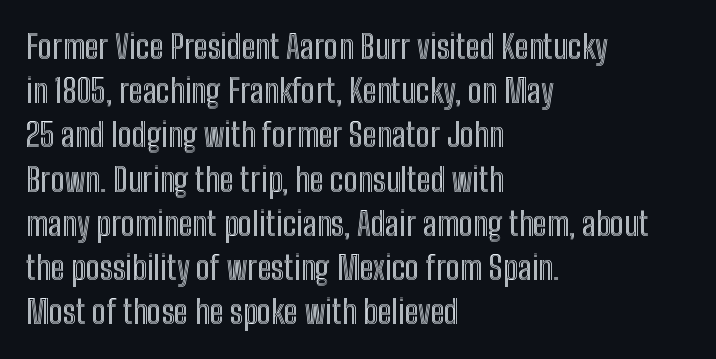
{"italic": "no", "width": "condensed", "x_height": "medium", "monospaced": "no", "underline": "no", "align": "left", "line_spacing": "normal", "line_spacing_ratio": 1.34, "letter_spacing": "normal", "letter_spacing_em": 0.0, "glyph_px": 33}
